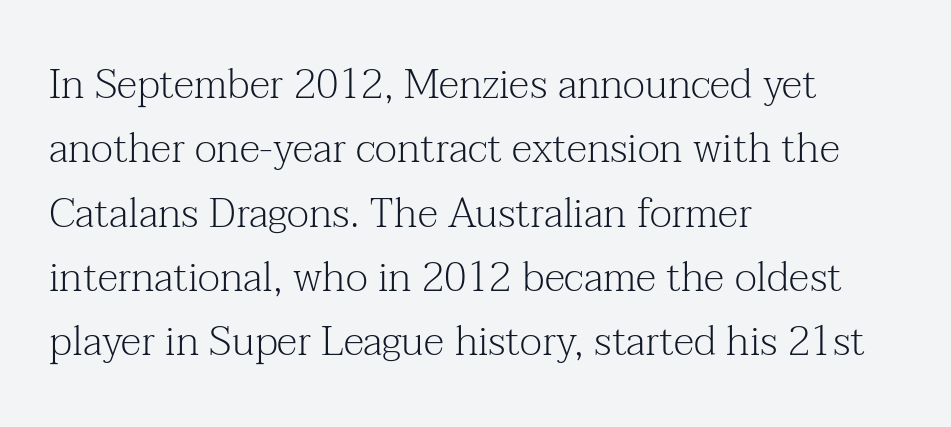
Q: Is the text bold? A: No.
Q: Is the text italic (slanted)? A: No, it is upright.
Q: Is the typeface a serif or a sans-serif typeface? A: Serif.
Q: Is the text underlined? A: No.
Q: How is the paragraph aligned? A: Left-aligned.
Q: Is the spacing between letters normal or unusually wide? A: Normal.
Q: Is the spacing between lines tight, normal or loose? A: Normal.
Q: Width (condensed, normal, or wide)? A: Normal.
Q: Stroke contrast? A: Medium.
Q: x-height? A: Medium.
Q: Monospaced? A: No.
